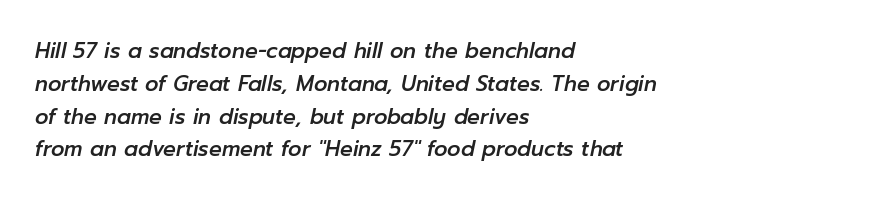
Q: Is the text italic (slanted)? A: Yes, it leans right by about 12 degrees.
Q: Is the text underlined? A: No.
Q: How is the paragraph aligned? A: Left-aligned.
Q: Is the spacing between letters normal or unusually wide? A: Normal.
Q: Is the spacing between lines tight, normal or loose? A: Normal.
